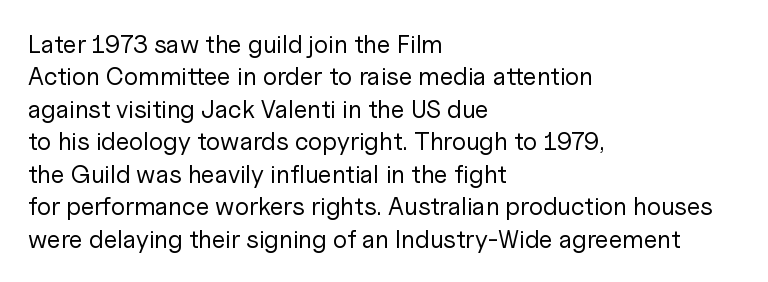
The words here are not underlined. Whoever set this chose a conventional vertical rhythm. Honestly, the letter spacing is just normal — you wouldn't notice it. Tall strokes in this sample are plumb rather than angled. Compared with a centered layout, this one pins lines to the left instead. The weight tops out at a normal text grade.
